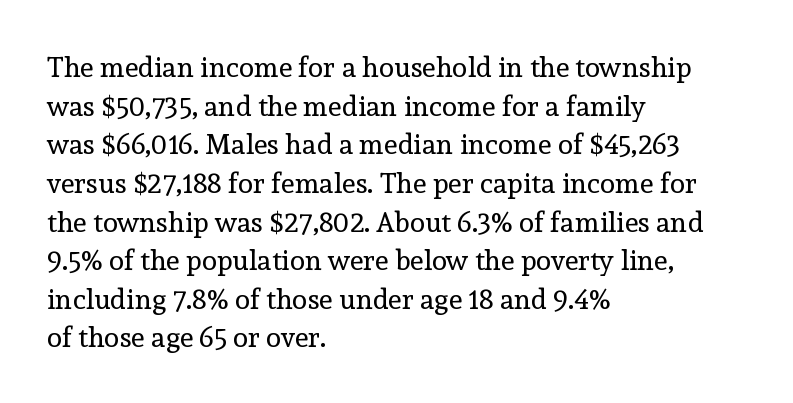
Q: Is the text bold? A: No.
Q: Is the text italic (slanted)? A: No, it is upright.
Q: Is the typeface a serif or a sans-serif typeface? A: Serif.
Q: Is the text underlined? A: No.
Q: How is the paragraph aligned? A: Left-aligned.
Q: Is the spacing between letters normal or unusually wide? A: Normal.
Q: Is the spacing between lines tight, normal or loose? A: Normal.
Q: Width (condensed, normal, or wide)? A: Normal.
Q: x-height? A: Medium.
Q: Monospaced? A: No.
